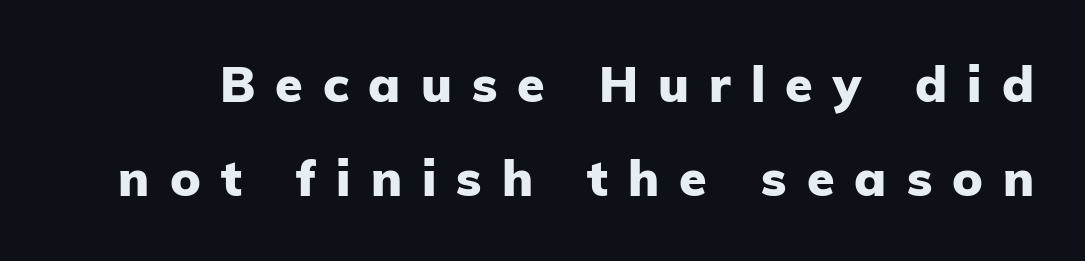
{"serif": "no", "italic": "no", "bold": "yes", "weight": "heavy", "width": "normal", "stroke_contrast": "low", "x_height": "medium", "monospaced": "no", "underline": "no", "line_spacing_ratio": 1.89, "letter_spacing": "wide", "letter_spacing_em": 0.4, "glyph_px": 50}
